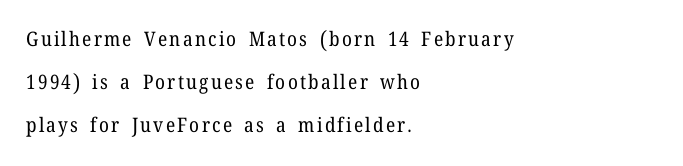
Horizontal bands of white between lines are thick stripes. The lines are quadded left. The characters are drawn with everyday or finer stroke widths. Clear beneath every line of the passage. The type sits square on the baseline with zero lean.
